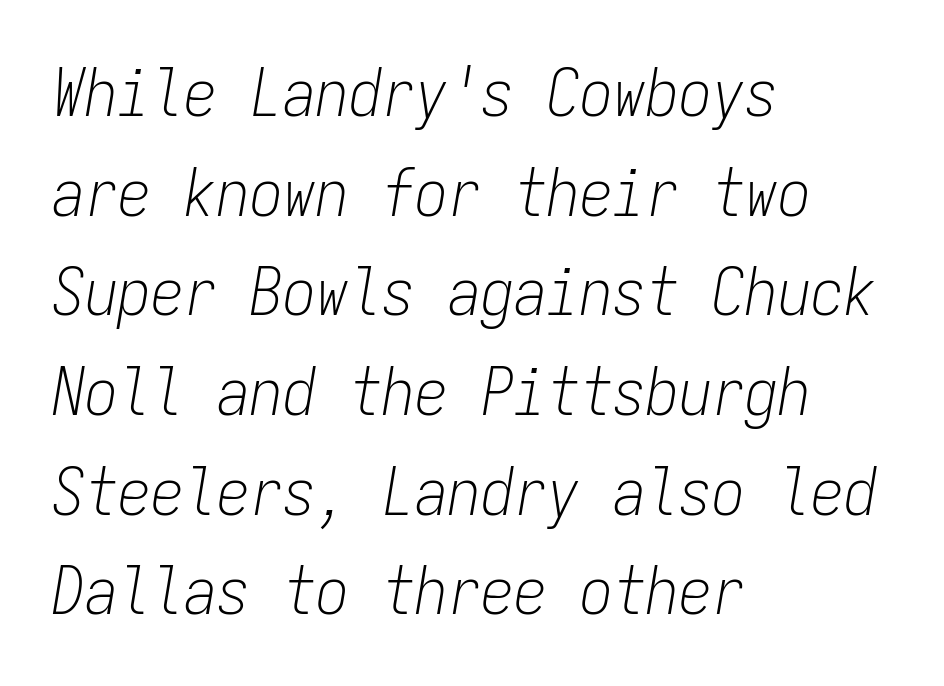
The image shows 66 px light, condensed type, italic (leaning right), monospaced; set left-aligned, normal line spacing (1.51x), normal letter spacing, not underlined; low stroke contrast and a medium x-height.
